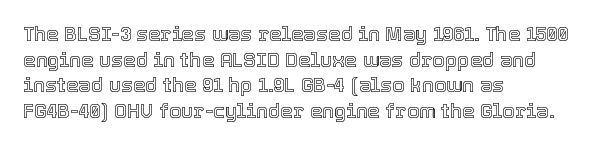
{"italic": "no", "underline": "no", "align": "left", "line_spacing": "normal", "line_spacing_ratio": 1.28, "letter_spacing": "normal", "letter_spacing_em": 0.0, "glyph_px": 20}
